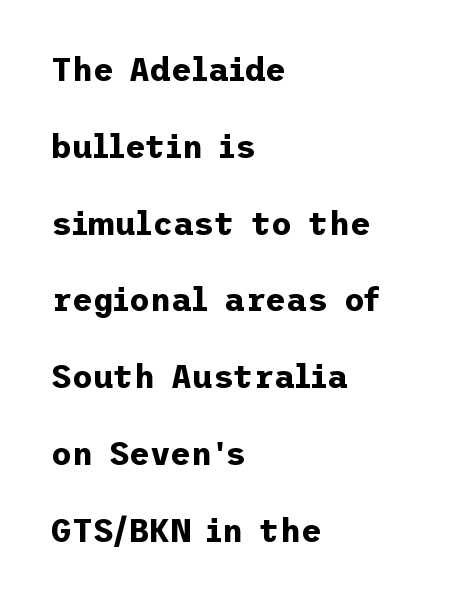
{"serif": "no", "italic": "no", "bold": "yes", "weight": "bold", "width": "normal", "stroke_contrast": "low", "x_height": "medium", "underline": "no", "align": "left", "line_spacing": "loose", "line_spacing_ratio": 2.4, "letter_spacing": "normal", "letter_spacing_em": 0.0, "glyph_px": 32}
